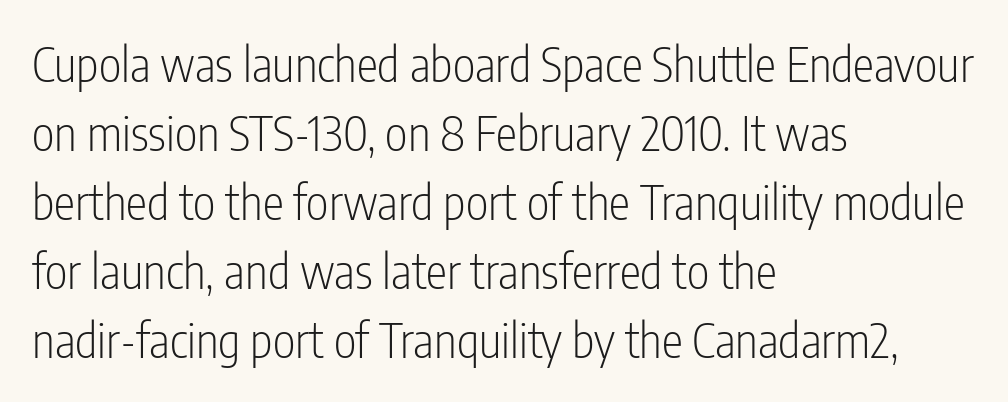
{"serif": "no", "italic": "no", "bold": "no", "weight": "light", "width": "condensed", "stroke_contrast": "low", "x_height": "medium", "monospaced": "no", "underline": "no", "align": "left", "line_spacing": "normal", "line_spacing_ratio": 1.44, "letter_spacing": "normal", "letter_spacing_em": 0.0, "glyph_px": 48}
